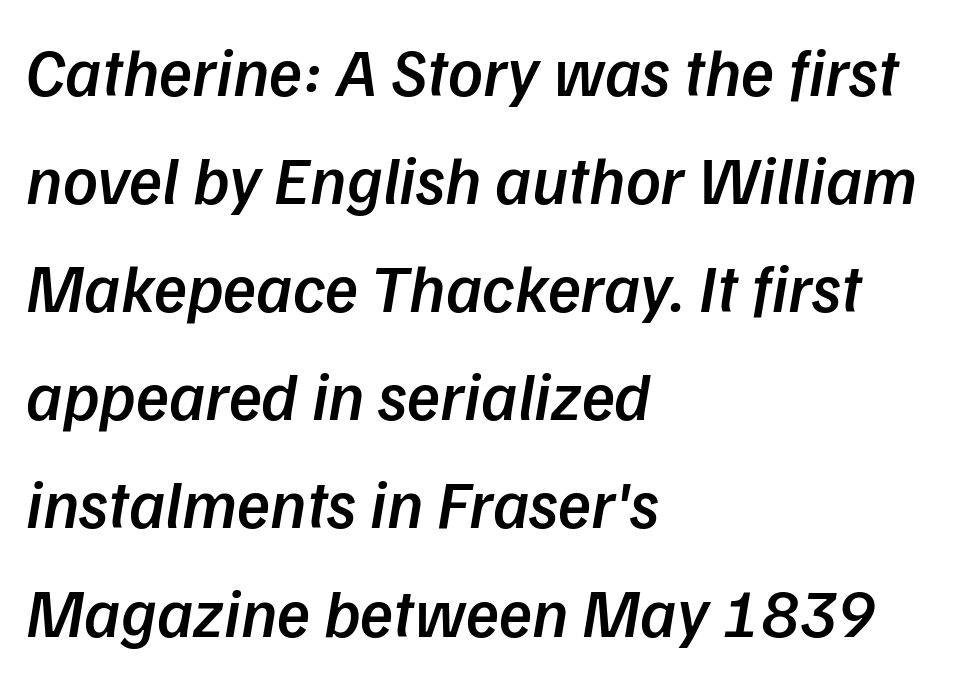
{"serif": "no", "bold": "semi", "weight": "semibold", "width": "normal", "stroke_contrast": "low", "x_height": "medium", "monospaced": "no", "underline": "no", "align": "left", "line_spacing": "normal", "line_spacing_ratio": 1.59, "letter_spacing": "normal", "letter_spacing_em": 0.0, "glyph_px": 68}
